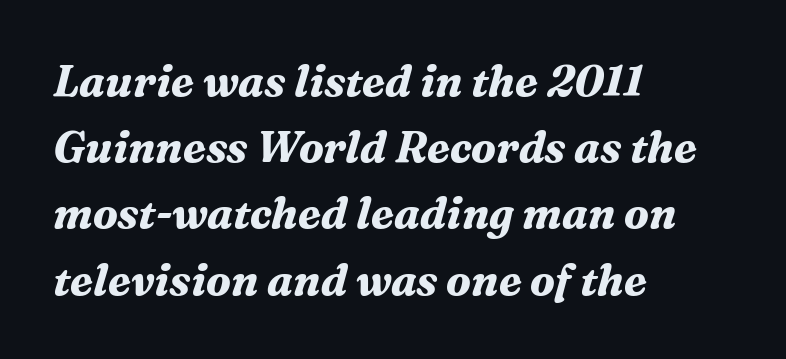
The image shows 43 px bold serif type, italic (leaning right); set left-aligned, normal line spacing (1.54x), normal letter spacing, not underlined; medium stroke contrast and a medium x-height.
